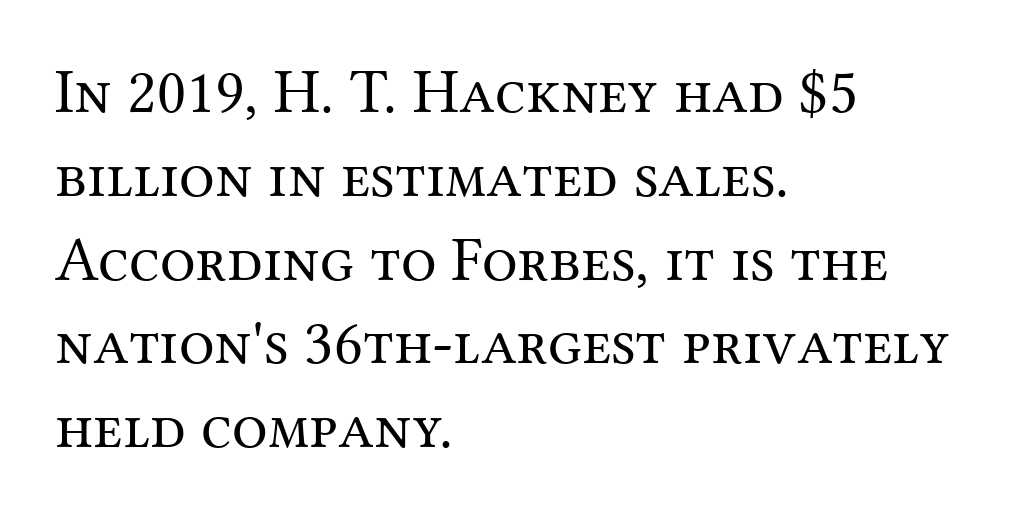
Vertically, the passage feels balanced, rows spaced as you'd expect. In terms of posture, this sample is upright. The strokes are not fattened; the text isn't bold. This is serif lettering, the kind often seen in printed books. Each row of text sits above clean, open space. A typesetter would call this proportional, since set widths differ per character.
